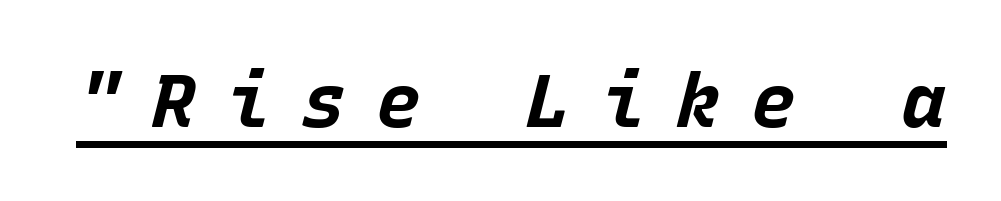
The image shows 75 px bold type, italic (leaning right), monospaced; set unusually wide letter spacing (+0.4 em), underlined; low stroke contrast and a large x-height.
